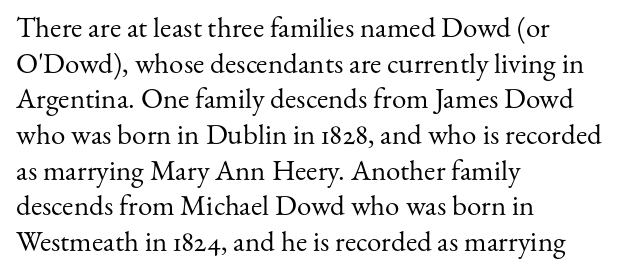
The letterforms sit at book weight or below. Anything drawn beneath the words? Only blank space. Proportional: the letters do not fall into vertical columns. This sample is left-justified, so line endings fall wherever the words run out. In terms of posture, this sample is upright.
